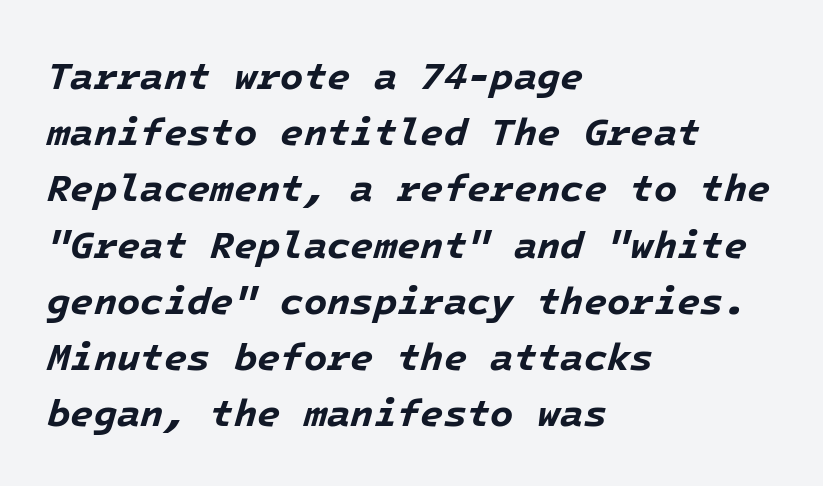
The image shows 38 px bold type, italic (leaning right); set left-aligned, normal line spacing (1.48x), normal letter spacing, not underlined; low stroke contrast and a medium x-height.
